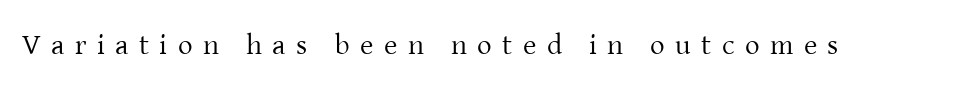
{"serif": "yes", "italic": "no", "bold": "no", "weight": "regular", "width": "normal", "stroke_contrast": "low", "x_height": "medium", "monospaced": "no", "underline": "no", "letter_spacing": "wide", "letter_spacing_em": 0.36, "glyph_px": 29}
